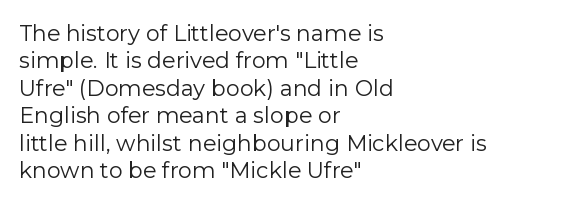
Q: Is the text bold? A: No.
Q: Is the text italic (slanted)? A: No, it is upright.
Q: Is the text underlined? A: No.
Q: How is the paragraph aligned? A: Left-aligned.
Q: Is the spacing between letters normal or unusually wide? A: Normal.
Q: Is the spacing between lines tight, normal or loose? A: Normal.
